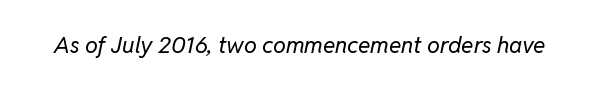
{"italic": "yes", "lean": "right", "slant_degrees": 11, "bold": "no", "underline": "no", "letter_spacing": "normal", "letter_spacing_em": 0.0, "glyph_px": 23}
